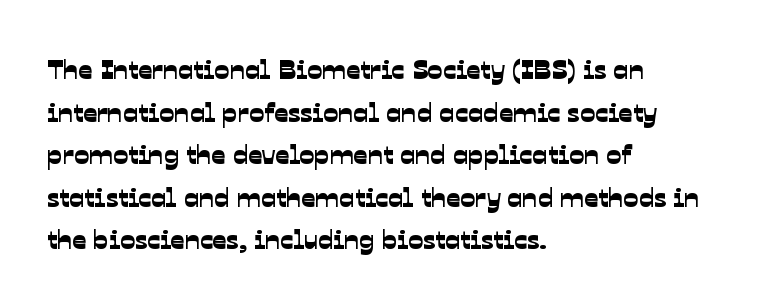
Q: Is the typeface a serif or a sans-serif typeface? A: Sans-serif.
Q: Is the text underlined? A: No.
Q: How is the paragraph aligned? A: Left-aligned.
Q: Is the spacing between letters normal or unusually wide? A: Normal.
Q: Is the spacing between lines tight, normal or loose? A: Normal.
Q: Width (condensed, normal, or wide)? A: Normal.
Q: Stroke contrast? A: Low.
Q: x-height? A: Medium.
Q: Monospaced? A: No.
